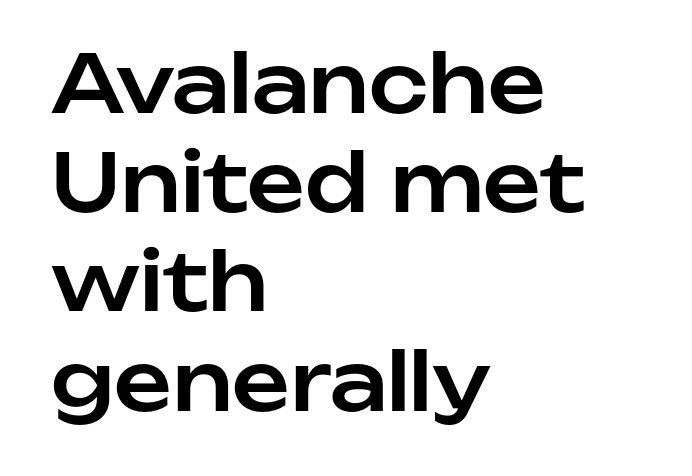
Q: Is the text italic (slanted)? A: No, it is upright.
Q: Is the typeface a serif or a sans-serif typeface? A: Sans-serif.
Q: Is the text underlined? A: No.
Q: How is the paragraph aligned? A: Left-aligned.
Q: Is the spacing between letters normal or unusually wide? A: Normal.
Q: Width (condensed, normal, or wide)? A: Normal.
Q: Stroke contrast? A: Low.
Q: x-height? A: Medium.
Q: Monospaced? A: No.
